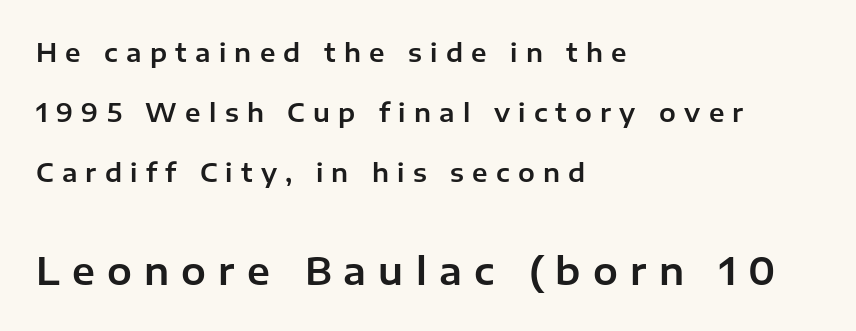
Does extra space separate the letters? Yes, quite a lot of it. Do the characters align in a grid? No, the font is proportional. Regarding serifs, this sample does without them. These lines stand farther apart than default settings would place them.
